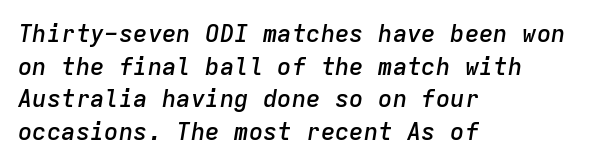
{"italic": "yes", "lean": "right", "slant_degrees": 9, "bold": "semi", "underline": "no", "align": "left", "line_spacing": "normal", "line_spacing_ratio": 1.36, "letter_spacing": "normal", "letter_spacing_em": 0.0, "glyph_px": 24}
